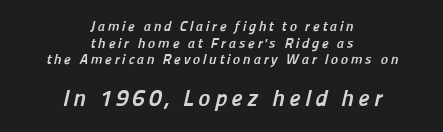
Q: Is the text bold? A: Yes.
Q: Is the text underlined? A: No.
Q: How is the paragraph aligned? A: Centered.
Q: Which block of text is set in a larger size, the first (top) or the second (bottom)? A: The second (bottom) one.
